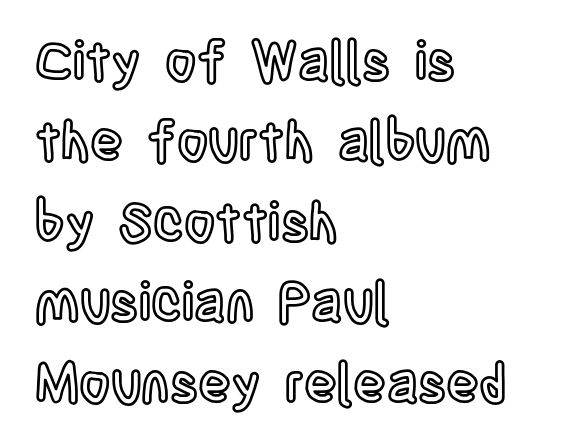
Q: Is the text italic (slanted)? A: No, it is upright.
Q: Is the text underlined? A: No.
Q: How is the paragraph aligned? A: Left-aligned.
Q: Is the spacing between letters normal or unusually wide? A: Normal.
Q: Is the spacing between lines tight, normal or loose? A: Normal.
Q: Width (condensed, normal, or wide)? A: Condensed.
Q: x-height? A: Large.
Q: Monospaced? A: No.
